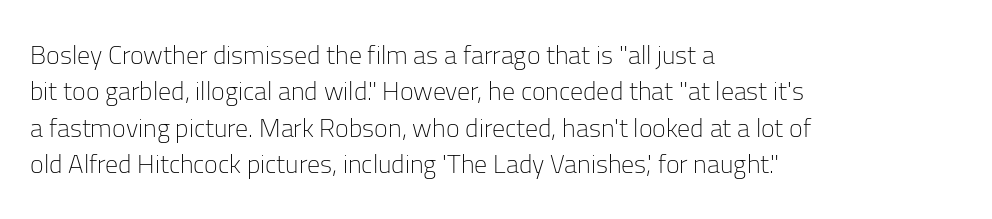
{"italic": "no", "bold": "no", "underline": "no", "align": "left", "line_spacing": "normal", "line_spacing_ratio": 1.4, "letter_spacing": "normal", "letter_spacing_em": 0.0, "glyph_px": 26}
